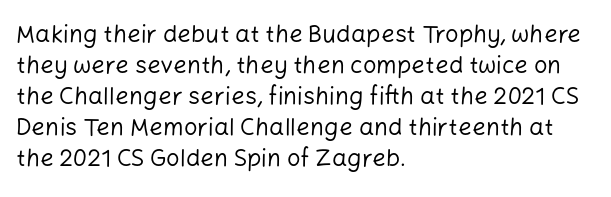
Q: Is the text bold? A: No.
Q: Is the text italic (slanted)? A: No, it is upright.
Q: Is the text underlined? A: No.
Q: How is the paragraph aligned? A: Left-aligned.
Q: Is the spacing between letters normal or unusually wide? A: Normal.
Q: Is the spacing between lines tight, normal or loose? A: Normal.
